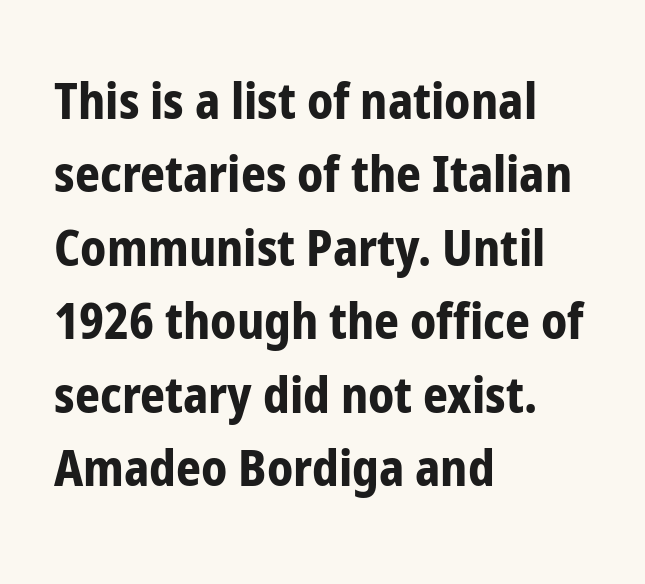
The image shows 49 px bold, condensed sans-serif type, upright; set left-aligned, normal line spacing (1.5x), normal letter spacing, not underlined; low stroke contrast and a medium x-height.
